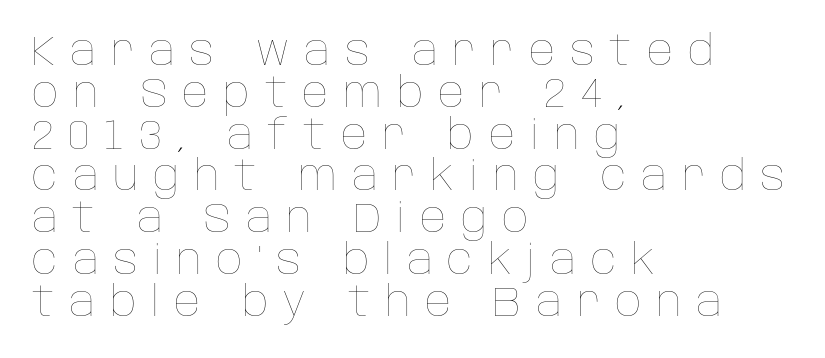
Reading down the block, your eye returns to a fixed left position each line. Here the designer chose a conventional face with non-uniform glyph widths. The letterforms sit at book weight or below. Underline: absent. The rendering inserts visible extra space after every character.
